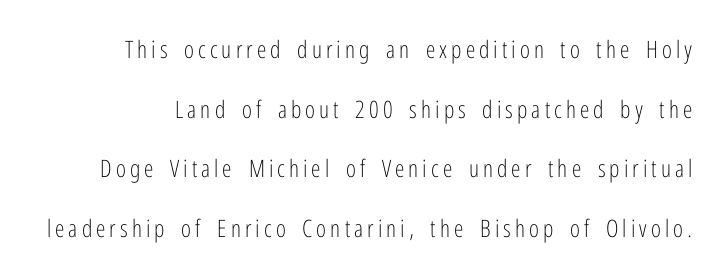
A typesetter would call this leading open, well beyond the default. Underline: absent. These glyphs show unthickened strokes, regular width or finer. Posture: upright roman.
